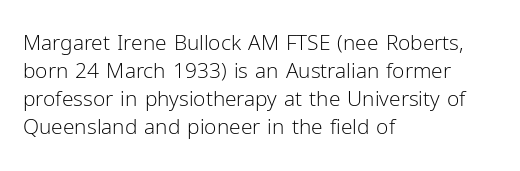
{"italic": "no", "bold": "no", "underline": "no", "align": "left", "line_spacing": "normal", "line_spacing_ratio": 1.34, "letter_spacing": "normal", "letter_spacing_em": 0.0, "glyph_px": 21}
